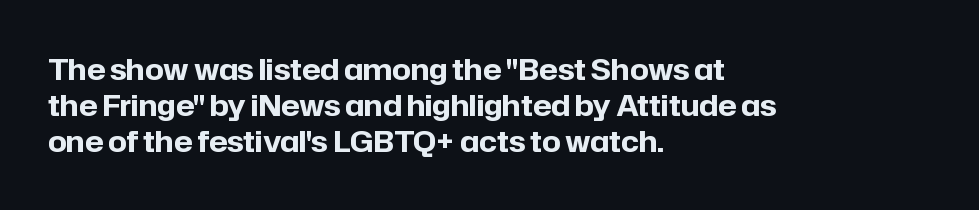
{"serif": "no", "italic": "no", "bold": "yes", "weight": "bold", "width": "normal", "stroke_contrast": "low", "x_height": "medium", "monospaced": "no", "underline": "no", "align": "left", "line_spacing_ratio": 1.24, "letter_spacing": "normal", "letter_spacing_em": 0.0, "glyph_px": 29}
